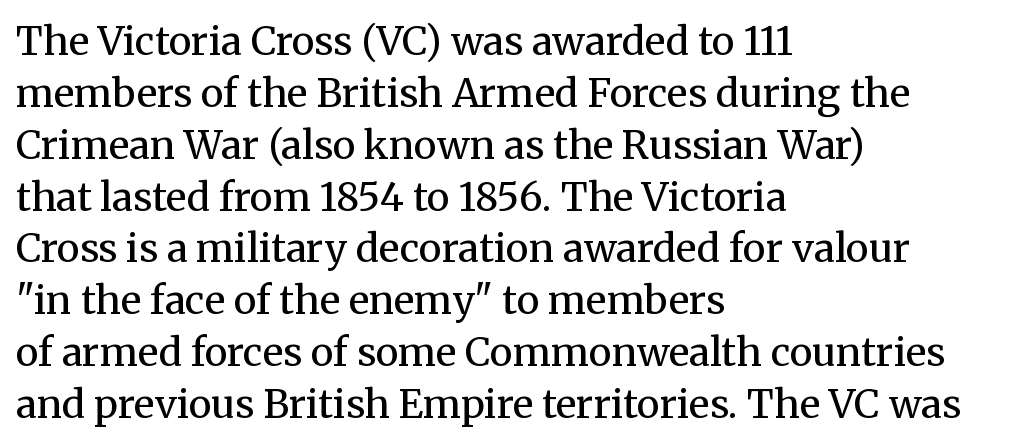
{"serif": "yes", "italic": "no", "bold": "no", "weight": "regular", "width": "normal", "stroke_contrast": "medium", "x_height": "medium", "monospaced": "no", "underline": "no", "align": "left", "line_spacing": "normal", "line_spacing_ratio": 1.33, "letter_spacing": "normal", "letter_spacing_em": 0.0, "glyph_px": 39}
